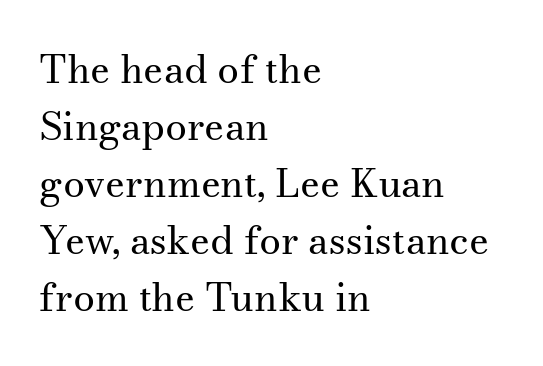
Words appear dense and cohesive because spacing is normal. Quick note: underline off. A light-to-regular cut is what we see here. Notice how the passage keeps a crisp vertical edge on the left only. Regular leading. The face used here is proportionally spaced, like ordinary book or web type.
